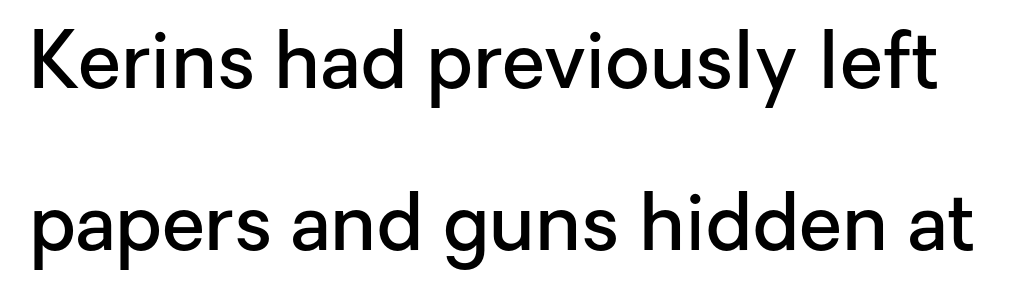
The gaps between neighbouring characters are ordinary and unremarkable. What kind of face is this? One without serifs — a sans. Spacing verdict: proportional, widths tailored to each character. Italic? Not at all — the glyphs are vertical. Bold? Not quite — semibold, heavier than regular but stopping short. Leading: increased.
